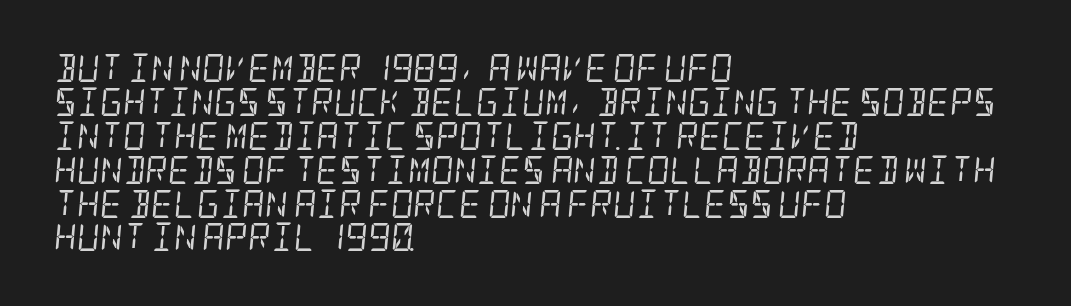
Q: Is the text bold? A: No.
Q: Is the text italic (slanted)? A: Yes, it leans right by about 5 degrees.
Q: Is the typeface a serif or a sans-serif typeface? A: Serif.
Q: Is the text underlined? A: No.
Q: How is the paragraph aligned? A: Left-aligned.
Q: Is the spacing between letters normal or unusually wide? A: Normal.
Q: Width (condensed, normal, or wide)? A: Condensed.
Q: Stroke contrast? A: Low.
Q: x-height? A: Large.
